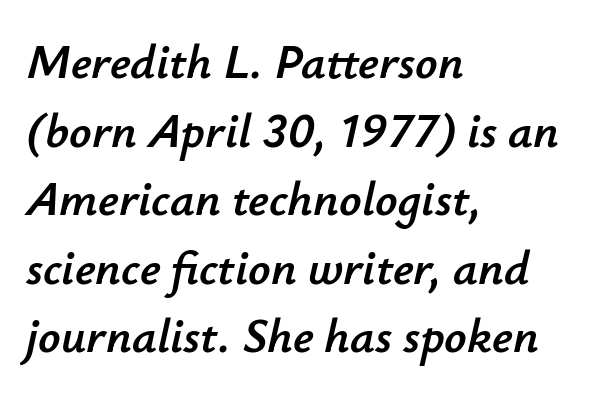
The image shows 49 px text type, italic (leaning right); set left-aligned, normal line spacing (1.4x), normal letter spacing, not underlined; low stroke contrast and a small x-height.
